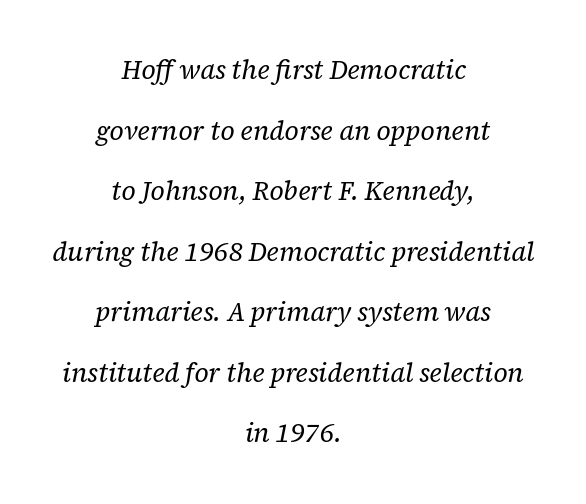
Honestly, there is no underline to notice here at all. Alignment: centered. When letters slant like this, we call the style italic. The gaps between neighbouring characters are ordinary and unremarkable.
